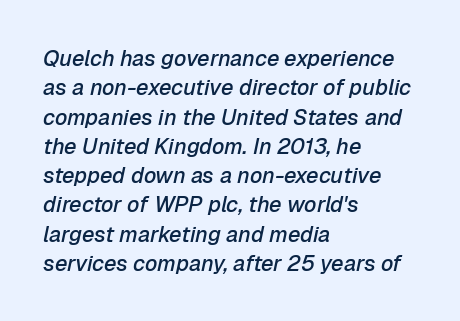
Q: Is the text bold? A: Semi-bold.
Q: Is the text italic (slanted)? A: Yes, it leans right by about 12 degrees.
Q: Is the text underlined? A: No.
Q: How is the paragraph aligned? A: Left-aligned.
Q: Is the spacing between letters normal or unusually wide? A: Normal.
Q: Is the spacing between lines tight, normal or loose? A: Normal.
